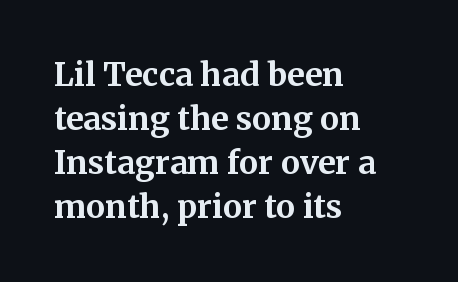
The image shows 32 px bold serif type, upright; set left-aligned, normal line spacing (1.38x), normal letter spacing, not underlined; medium stroke contrast and a medium x-height.
